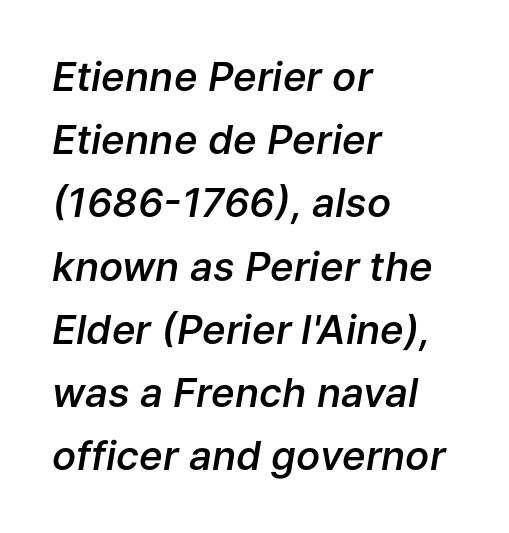
This sample has the flowing, uneven cadence of proportional lettering. The axis of the letterforms is tilted away from vertical. Anything drawn beneath the words? Only blank space. Horizontally, the lines are justified to the leading edge only.
